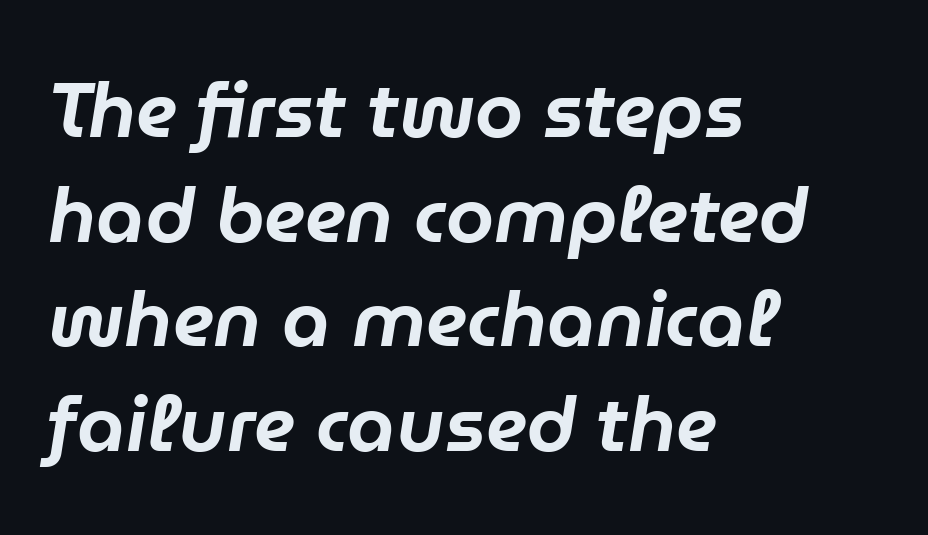
The image shows 77 px text type, italic (leaning right); set left-aligned, normal line spacing (1.36x), normal letter spacing, not underlined; low stroke contrast and a medium x-height.
